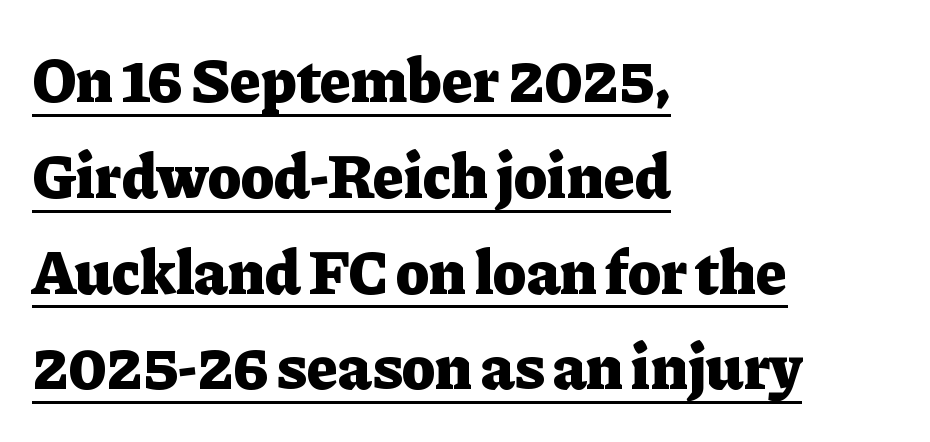
{"serif": "yes", "italic": "no", "bold": "yes", "weight": "heavy", "width": "normal", "stroke_contrast": "low", "x_height": "medium", "monospaced": "no", "underline": "yes", "align": "left", "line_spacing": "normal", "line_spacing_ratio": 1.52, "letter_spacing": "normal", "letter_spacing_em": 0.0, "glyph_px": 63}
